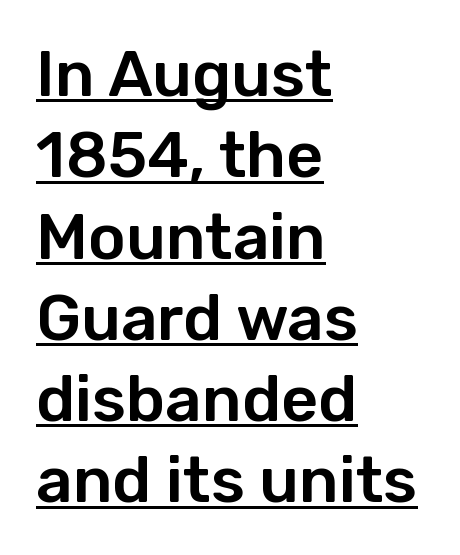
The image shows 64 px sans-serif type, upright; set left-aligned, normal line spacing (1.27x), normal letter spacing, underlined; low stroke contrast and a medium x-height.
